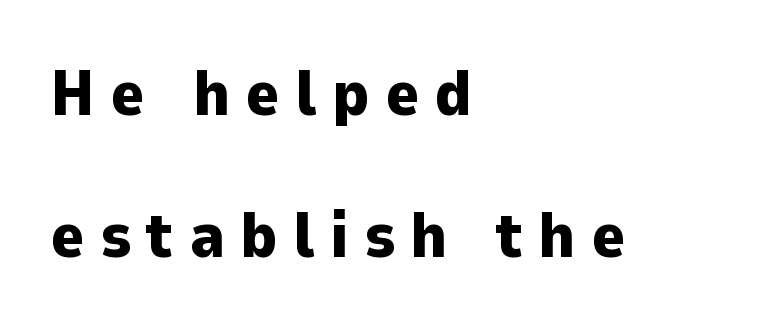
Q: Is the text bold? A: Yes.
Q: Is the text italic (slanted)? A: No, it is upright.
Q: Is the typeface a serif or a sans-serif typeface? A: Sans-serif.
Q: Is the text underlined? A: No.
Q: How is the paragraph aligned? A: Left-aligned.
Q: Is the spacing between letters normal or unusually wide? A: Unusually wide.
Q: Is the spacing between lines tight, normal or loose? A: Loose.
Q: Width (condensed, normal, or wide)? A: Normal.
Q: Stroke contrast? A: Low.
Q: x-height? A: Medium.
Q: Monospaced? A: No.
